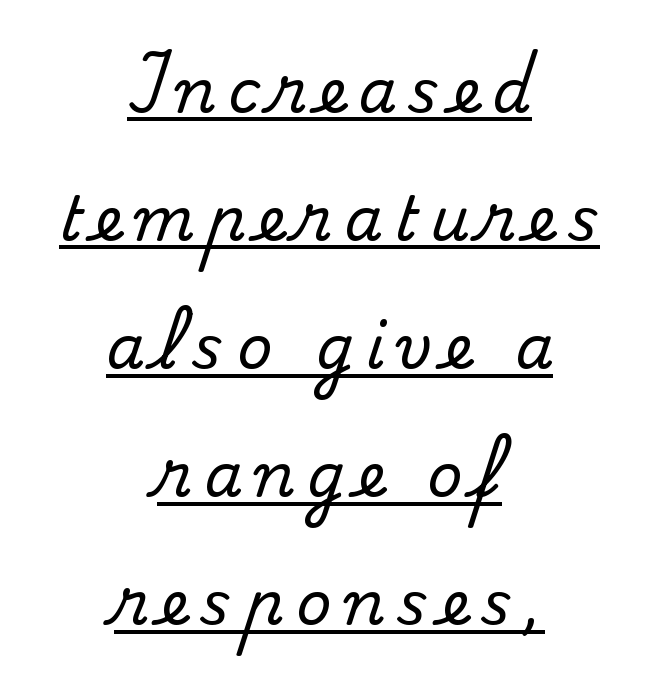
{"width": "normal", "stroke_contrast": "medium", "x_height": "small", "monospaced": "no", "underline": "yes", "align": "center", "line_spacing": "loose", "line_spacing_ratio": 2.1, "letter_spacing": "wide", "letter_spacing_em": 0.2, "glyph_px": 61}
